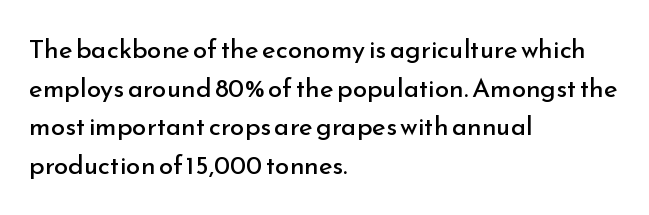
The image shows 26 px text type, upright; set left-aligned, normal line spacing (1.49x), normal letter spacing, not underlined.
